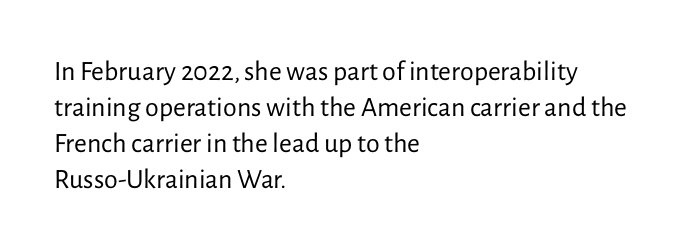
{"serif": "no", "italic": "no", "bold": "no", "weight": "regular", "width": "normal", "stroke_contrast": "low", "x_height": "medium", "monospaced": "no", "underline": "no", "align": "left", "line_spacing": "normal", "line_spacing_ratio": 1.28, "letter_spacing": "normal", "letter_spacing_em": 0.0, "glyph_px": 28}
